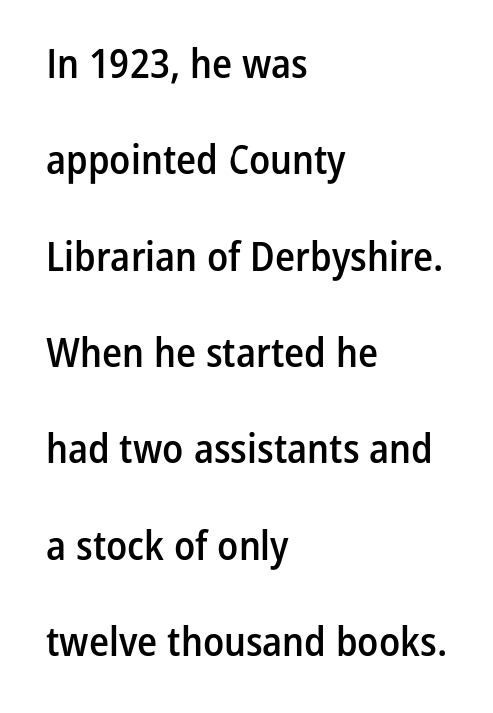
Q: Is the text bold? A: Semi-bold.
Q: Is the text italic (slanted)? A: No, it is upright.
Q: Is the typeface a serif or a sans-serif typeface? A: Sans-serif.
Q: Is the text underlined? A: No.
Q: How is the paragraph aligned? A: Left-aligned.
Q: Is the spacing between letters normal or unusually wide? A: Normal.
Q: Is the spacing between lines tight, normal or loose? A: Loose.
Q: Width (condensed, normal, or wide)? A: Condensed.
Q: Stroke contrast? A: Low.
Q: x-height? A: Medium.
Q: Monospaced? A: No.
